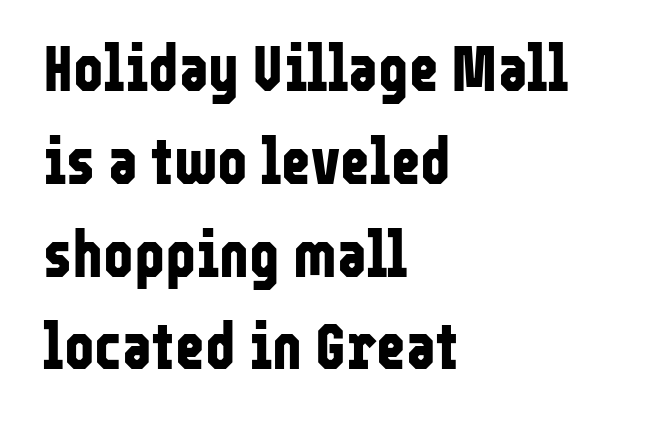
{"serif": "no", "italic": "no", "bold": "yes", "weight": "bold", "width": "condensed", "stroke_contrast": "low", "x_height": "medium", "monospaced": "no", "underline": "no", "align": "left", "line_spacing": "normal", "line_spacing_ratio": 1.45, "letter_spacing": "normal", "letter_spacing_em": 0.0, "glyph_px": 64}
